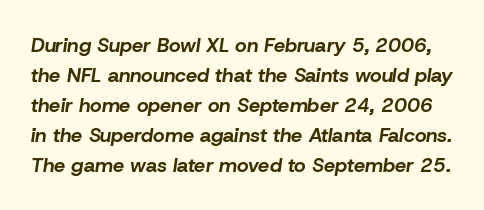
{"italic": "yes", "lean": "right", "slant_degrees": 8, "bold": "yes", "underline": "no", "line_spacing": "normal", "line_spacing_ratio": 1.5, "letter_spacing": "normal", "letter_spacing_em": 0.0, "glyph_px": 20}
